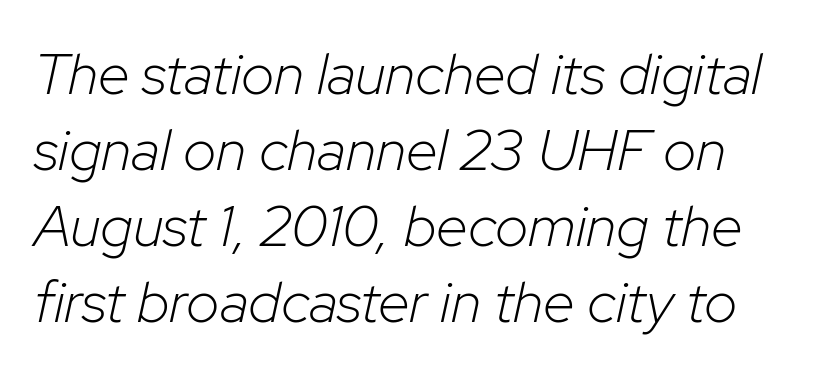
Q: Is the text bold? A: No.
Q: Is the text italic (slanted)? A: Yes, it leans right by about 12 degrees.
Q: Is the text underlined? A: No.
Q: How is the paragraph aligned? A: Left-aligned.
Q: Is the spacing between letters normal or unusually wide? A: Normal.
Q: Is the spacing between lines tight, normal or loose? A: Normal.
Q: Width (condensed, normal, or wide)? A: Normal.
Q: Stroke contrast? A: Low.
Q: x-height? A: Medium.
Q: Monospaced? A: No.
